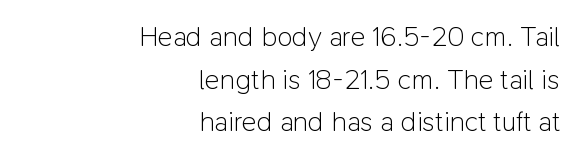
Q: Is the text bold? A: No.
Q: Is the text italic (slanted)? A: No, it is upright.
Q: Is the typeface a serif or a sans-serif typeface? A: Sans-serif.
Q: Is the text underlined? A: No.
Q: How is the paragraph aligned? A: Right-aligned.
Q: Is the spacing between letters normal or unusually wide? A: Normal.
Q: Is the spacing between lines tight, normal or loose? A: Normal.
Q: Width (condensed, normal, or wide)? A: Normal.
Q: Stroke contrast? A: Low.
Q: x-height? A: Medium.
Q: Monospaced? A: No.
